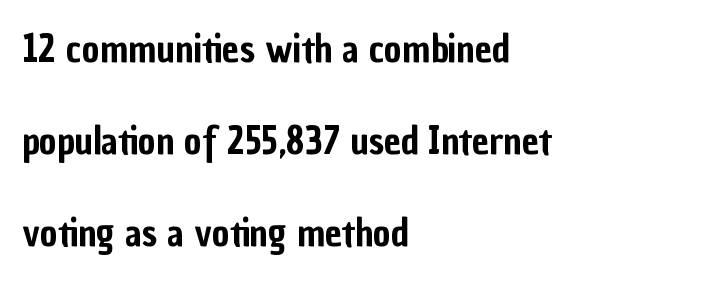
How would I describe the line gaps? Wide and relaxed. The typeface chosen for these lines omits serifs. Is the block centered? No — it sits flush against the left margin. No italicization has been applied; the sample stays upright. The baseline area is clear. You could call the tracking neutral — neither tight nor loose.
